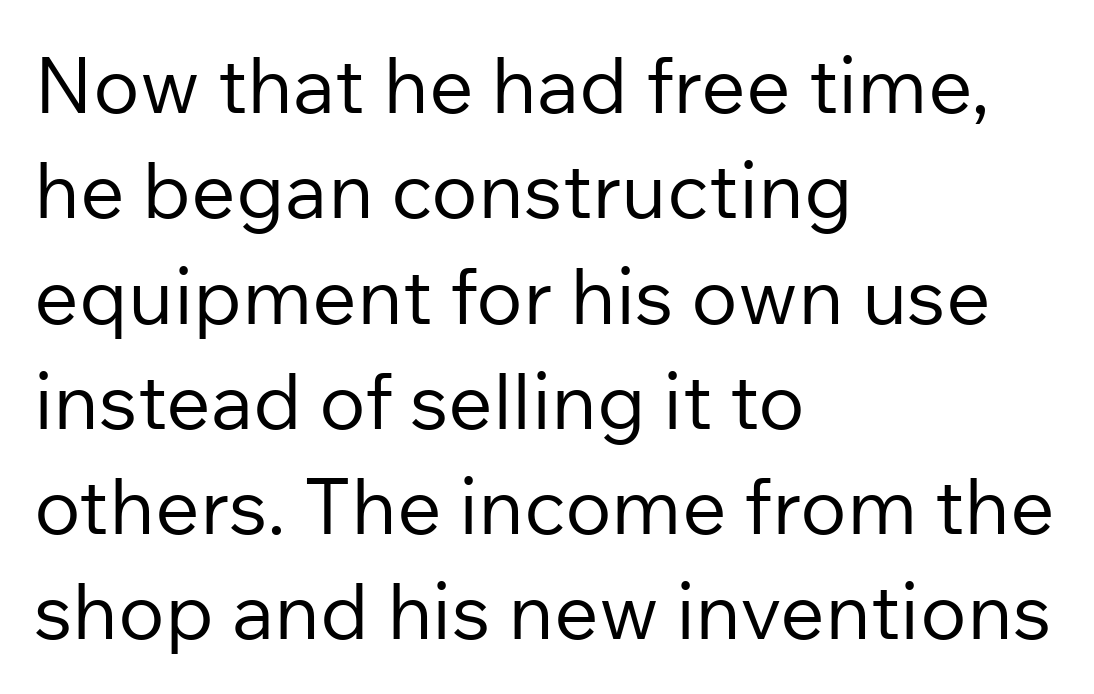
{"serif": "no", "italic": "no", "bold": "no", "weight": "regular", "width": "normal", "stroke_contrast": "low", "x_height": "medium", "monospaced": "no", "underline": "no", "align": "left", "line_spacing": "normal", "line_spacing_ratio": 1.35, "letter_spacing": "normal", "letter_spacing_em": 0.0, "glyph_px": 78}
